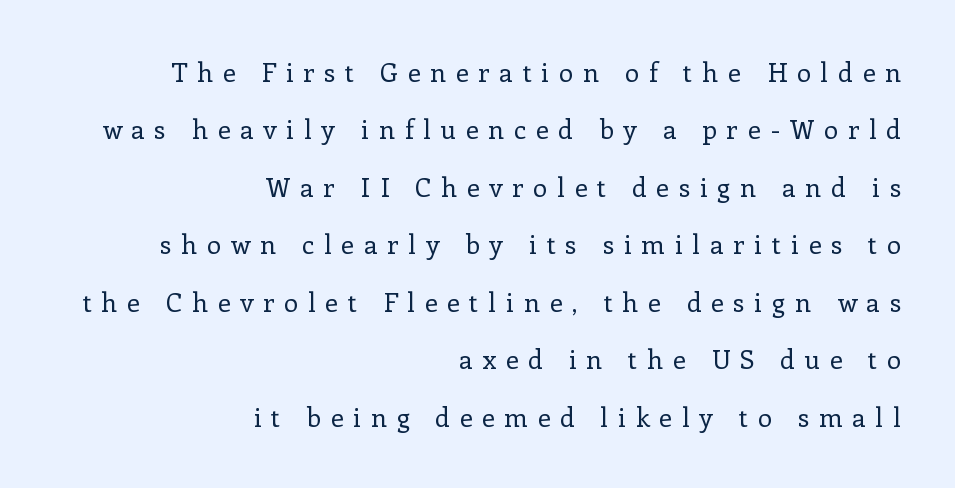
{"italic": "no", "bold": "no", "underline": "no", "align": "right", "line_spacing": "loose", "line_spacing_ratio": 2.21, "letter_spacing": "wide", "letter_spacing_em": 0.37, "glyph_px": 26}
